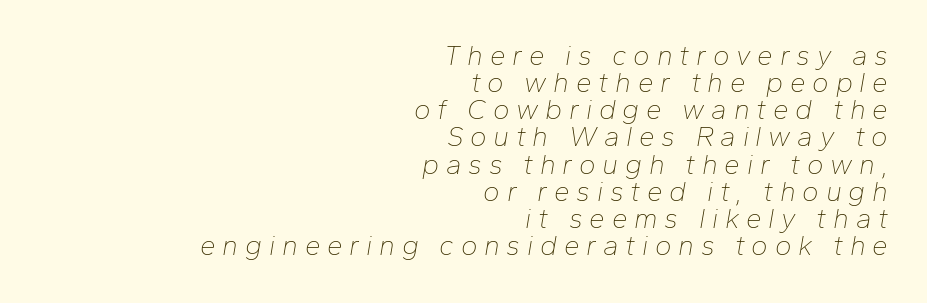
{"italic": "yes", "lean": "right", "slant_degrees": 10, "bold": "no", "weight": "thin", "width": "normal", "stroke_contrast": "low", "x_height": "medium", "monospaced": "no", "underline": "no", "align": "right", "line_spacing": "tight", "line_spacing_ratio": 0.97, "letter_spacing": "wide", "letter_spacing_em": 0.24, "glyph_px": 28}
